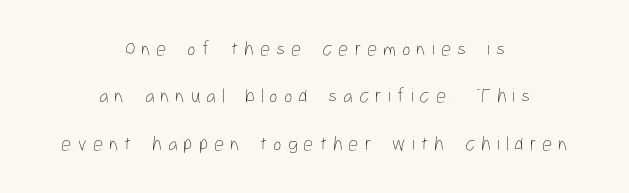
{"italic": "no", "bold": "no", "underline": "no", "align": "center", "line_spacing": "loose", "line_spacing_ratio": 2.37, "letter_spacing": "wide", "letter_spacing_em": 0.3, "glyph_px": 20}
